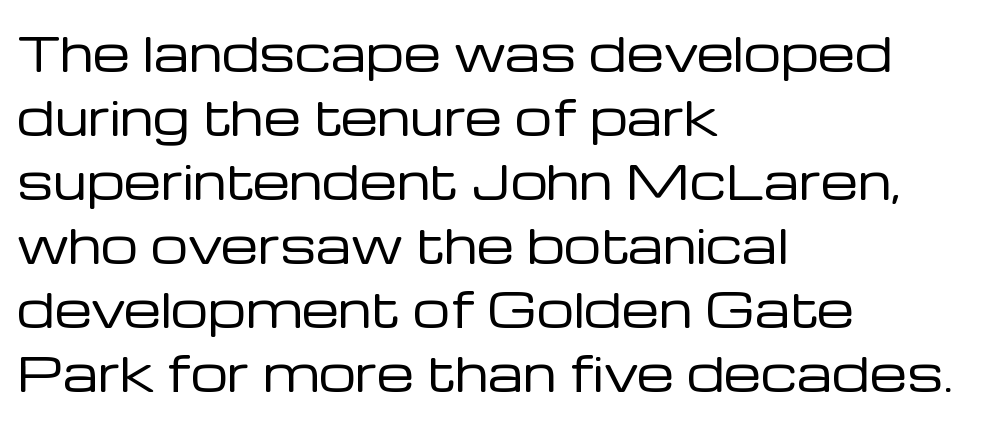
The image shows 47 px regular-weight sans-serif type, upright; set left-aligned, normal line spacing (1.36x), normal letter spacing, not underlined; low stroke contrast and a medium x-height.
